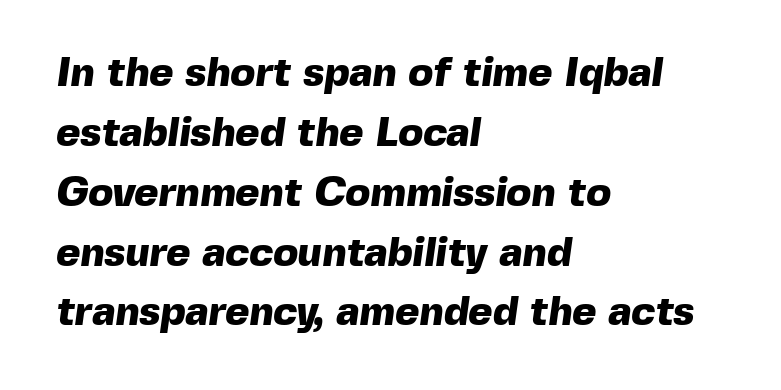
Normally led — the rows are evenly, conventionally spaced. The font family rendered here belongs to the sans-serif group. Weight check: bold — yes, fully. There is no visible air inserted between adjacent glyphs. Here the designer chose a conventional face with non-uniform glyph widths.
